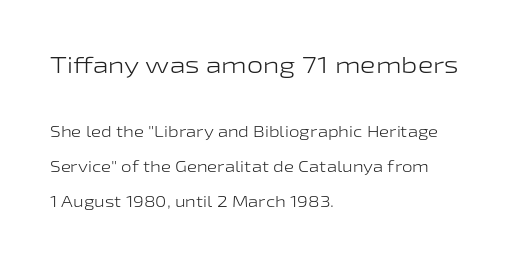
{"italic": "no", "bold": "no", "underline": "no", "align": "left", "line_spacing": "loose", "line_spacing_ratio": 2.33, "letter_spacing": "normal", "letter_spacing_em": 0.0, "larger_block": "first", "size_ratio": 1.53, "glyph_px": 23}
